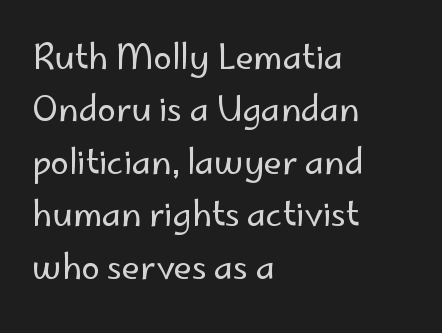
{"serif": "no", "italic": "no", "bold": "no", "weight": "regular", "width": "normal", "stroke_contrast": "low", "x_height": "small", "monospaced": "no", "underline": "no", "align": "left", "line_spacing": "normal", "line_spacing_ratio": 1.59, "letter_spacing": "normal", "letter_spacing_em": 0.0, "glyph_px": 33}
